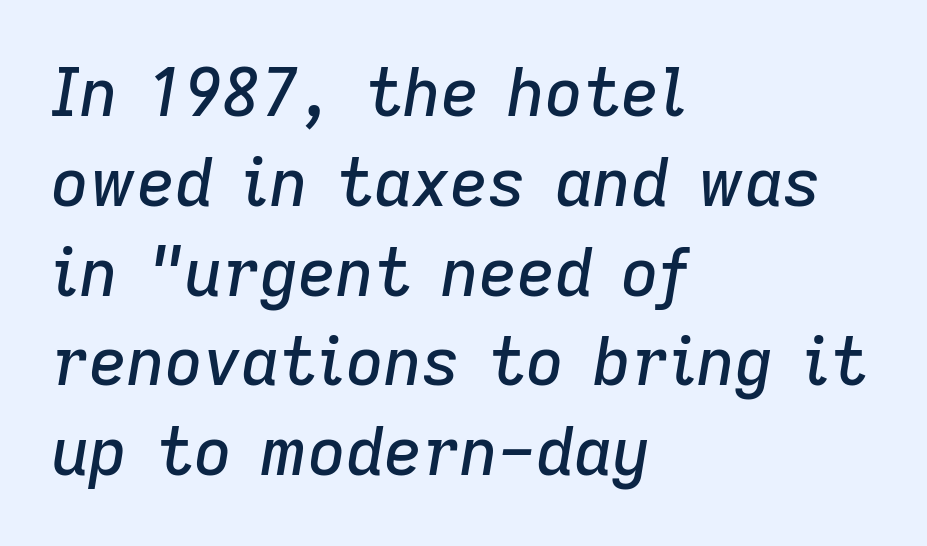
Honestly, the letter spacing is just normal — you wouldn't notice it. A clean baseline with only descenders dipping below it. In terms of posture, this sample is oblique. The block of text has a typical density, with ordinary space between rows. Typeset ragged right — the left edge is the straight one. The face used here is proportionally spaced, like ordinary book or web type.
